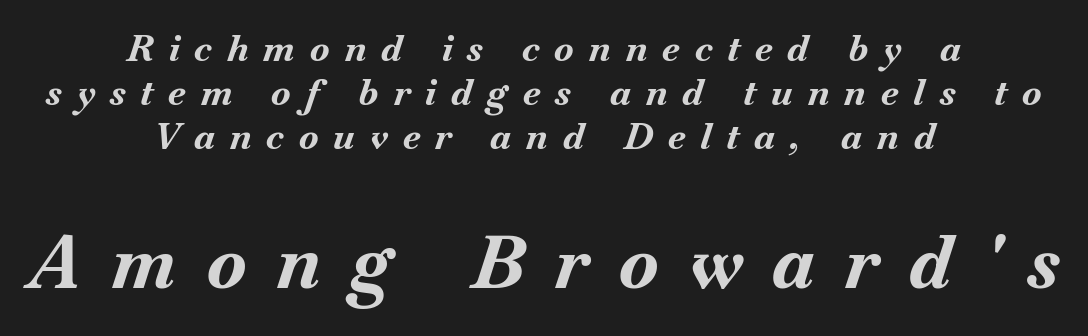
Honestly, the letter spacing is so wide it's the main thing you notice. Size contrast runs from small at the top to large at the bottom. Is the type bold? Yes — the strokes are clearly thick and heavy. Is this a fixed-width face? No — the glyphs have proportional, varying widths. This rendering uses center alignment, leaving both contours irregular but symmetric. A bare baseline throughout the passage.
